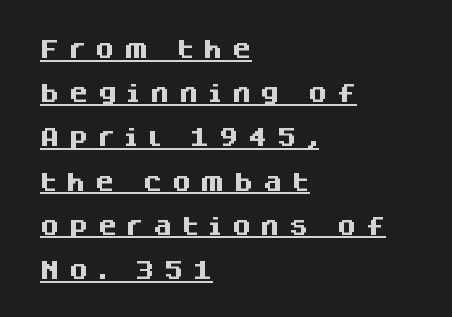
Q: Is the text bold? A: Yes.
Q: Is the text italic (slanted)? A: No, it is upright.
Q: Is the text underlined? A: Yes.
Q: How is the paragraph aligned? A: Left-aligned.
Q: Is the spacing between letters normal or unusually wide? A: Unusually wide.
Q: Is the spacing between lines tight, normal or loose? A: Loose.
